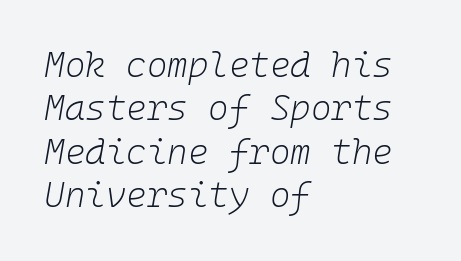
{"italic": "yes", "lean": "right", "slant_degrees": 10, "bold": "no", "weight": "light", "width": "normal", "stroke_contrast": "low", "x_height": "medium", "monospaced": "yes", "underline": "no", "align": "left", "line_spacing_ratio": 1.24, "letter_spacing": "normal", "letter_spacing_em": 0.0, "glyph_px": 35}
